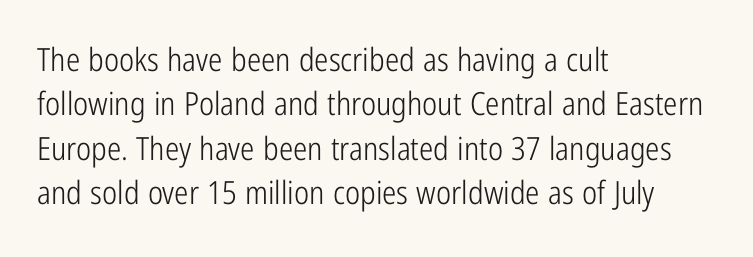
The area under the type is left untouched. Is the type heavy? It reads as light-to-regular instead. The rendering uses a moderate line-height, typical for paragraphs. The horizontal fit of the characters is conventional and even. The letters advance in unequal steps, a hallmark of proportional type.
